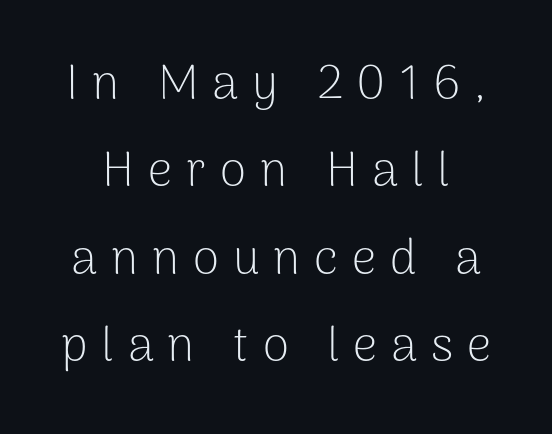
{"serif": "no", "italic": "no", "bold": "no", "weight": "light", "width": "normal", "stroke_contrast": "low", "x_height": "medium", "monospaced": "no", "underline": "no", "line_spacing_ratio": 1.82, "letter_spacing": "wide", "letter_spacing_em": 0.29, "glyph_px": 48}
